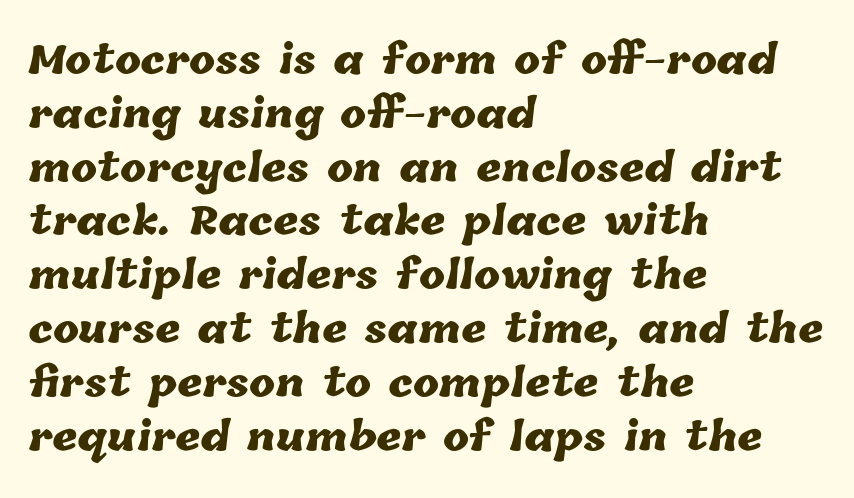
Q: Is the text bold? A: Yes.
Q: Is the text underlined? A: No.
Q: How is the paragraph aligned? A: Left-aligned.
Q: Is the spacing between letters normal or unusually wide? A: Normal.
Q: Is the spacing between lines tight, normal or loose? A: Normal.
Q: Width (condensed, normal, or wide)? A: Normal.
Q: Stroke contrast? A: Low.
Q: x-height? A: Medium.
Q: Monospaced? A: No.
